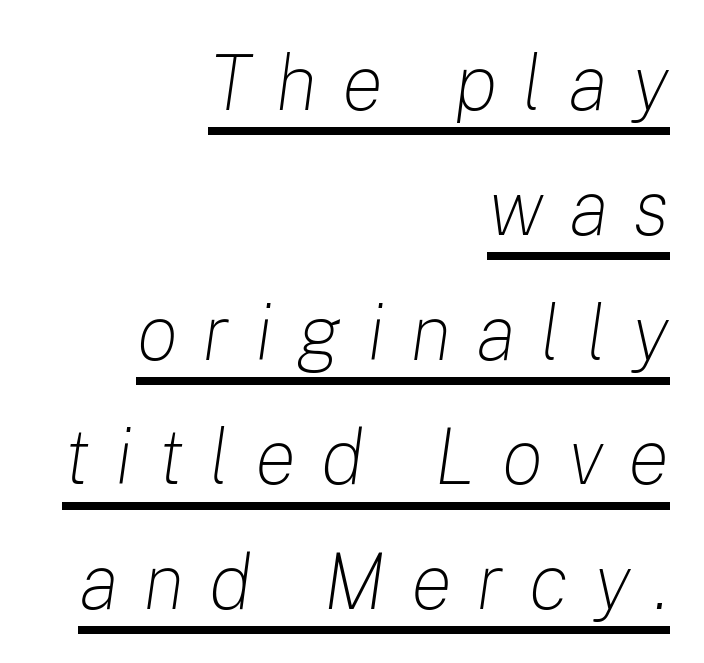
Yep, that's italic — everything's leaning. Someone cranked the tracking dial way up on this one. The paragraph has a hard right edge and a soft left edge. Summary of weight: not heavy and not bold. Somebody hit Ctrl+U on this one — the words are underlined.
